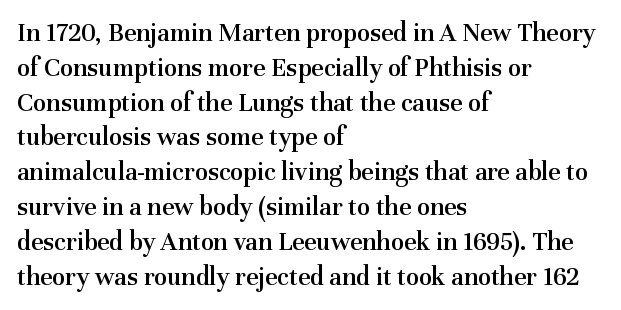
{"italic": "no", "bold": "semi", "underline": "no", "align": "left", "line_spacing": "normal", "line_spacing_ratio": 1.29, "letter_spacing": "normal", "letter_spacing_em": 0.0, "glyph_px": 27}
